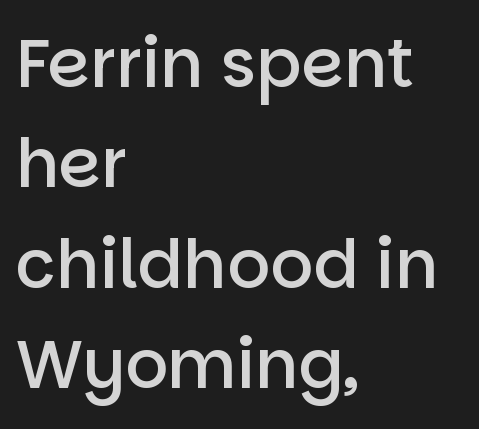
The string is rendered with underlining switched off. This is moderately heavy type, rendered in semibold. The letters advance in unequal steps, a hallmark of proportional type. Compared with typical paragraphs, the rows here are spaced about the same.
